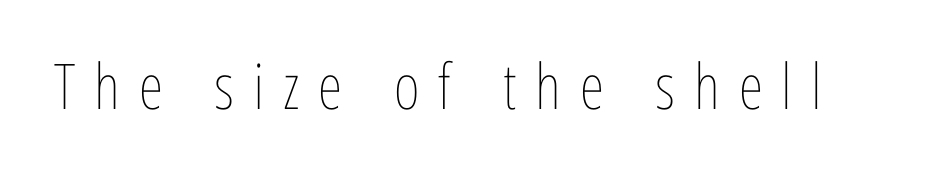
Display-style spreading of the glyphs; the letterfit is very open. The lettering stays uniformly vertical, giving the passage a roman look. Each letter keeps its own natural width here, so spacing adapts to shape. Heaviness? Minimal to ordinary, like unemphasized prose. The string is rendered with underlining switched off.
